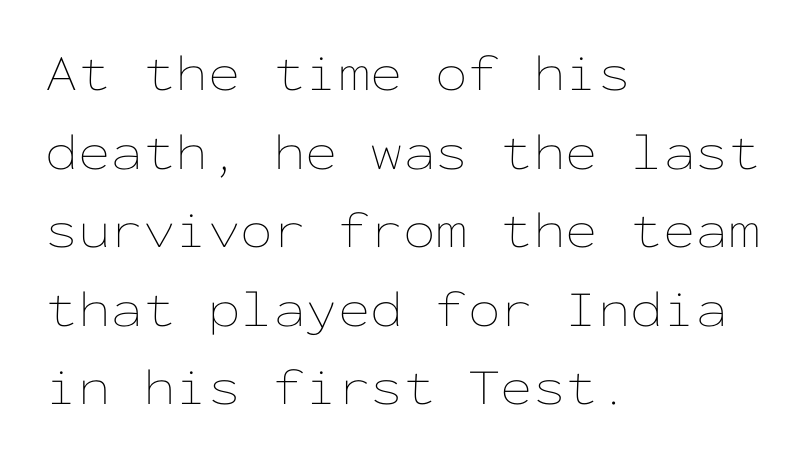
Glance below the letters and you will spot only blank space. Compared with typical body copy, the letter spacing here is the same. No heavy texture on the line: the type isn't bold. This sample is left-justified, so line endings fall wherever the words run out. A typesetter would call this monospace, since all characters share one set width.
